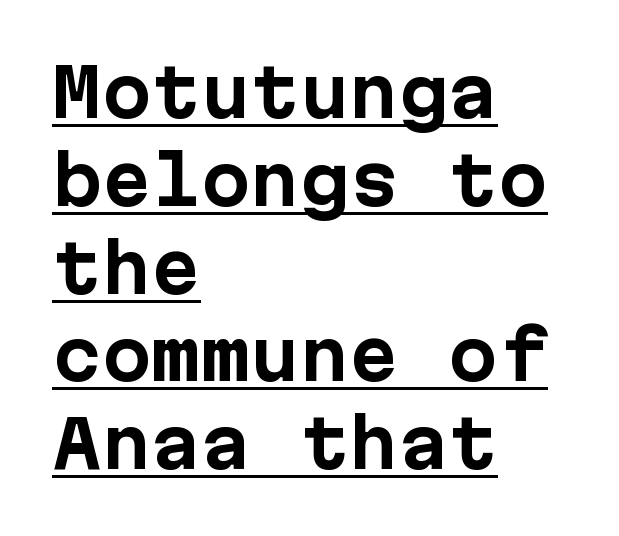
The image shows 66 px bold sans-serif type, upright, monospaced; set left-aligned, normal line spacing (1.33x), normal letter spacing, underlined; low stroke contrast and a medium x-height.
